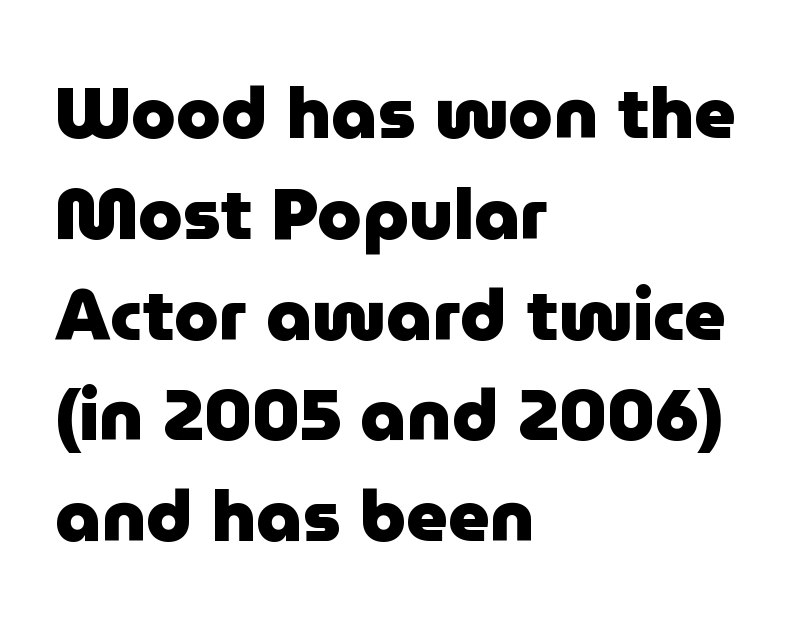
In terms of leading, this rendering sits right in the middle. The passage shown is not underscored anywhere. A typesetter would call this zero additional tracking. This rendering employs a face without finishing strokes, i.e., a sans-serif.
